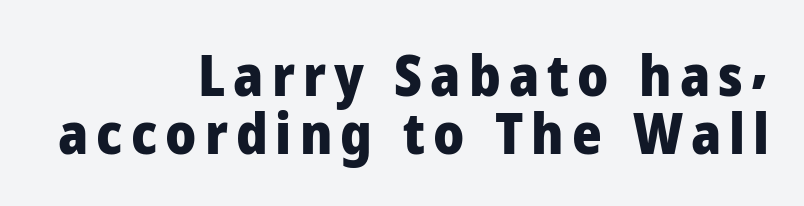
Q: Is the text bold? A: Yes.
Q: Is the text italic (slanted)? A: No, it is upright.
Q: Is the typeface a serif or a sans-serif typeface? A: Sans-serif.
Q: Is the text underlined? A: No.
Q: How is the paragraph aligned? A: Right-aligned.
Q: Is the spacing between lines tight, normal or loose? A: Tight.
Q: Width (condensed, normal, or wide)? A: Normal.
Q: Stroke contrast? A: Low.
Q: x-height? A: Medium.
Q: Monospaced? A: No.
